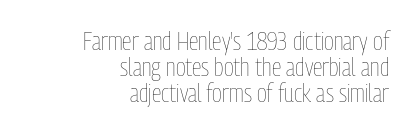
This rendering uses right alignment, leaving the left contour irregular. Italic? Not at all — the glyphs are vertical. Reading down the column, the eye jumps only a short way to each next line. The space beneath each line is pristine and unruled.
